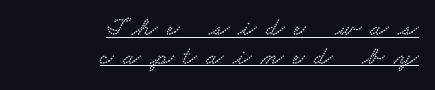
Q: Is the text underlined? A: Yes.
Q: How is the paragraph aligned? A: Right-aligned.
Q: Is the spacing between letters normal or unusually wide? A: Unusually wide.
Q: Is the spacing between lines tight, normal or loose? A: Tight.
